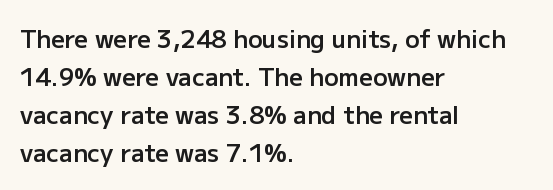
The image shows 24 px text type, upright; set left-aligned, normal line spacing (1.59x), normal letter spacing, not underlined.
